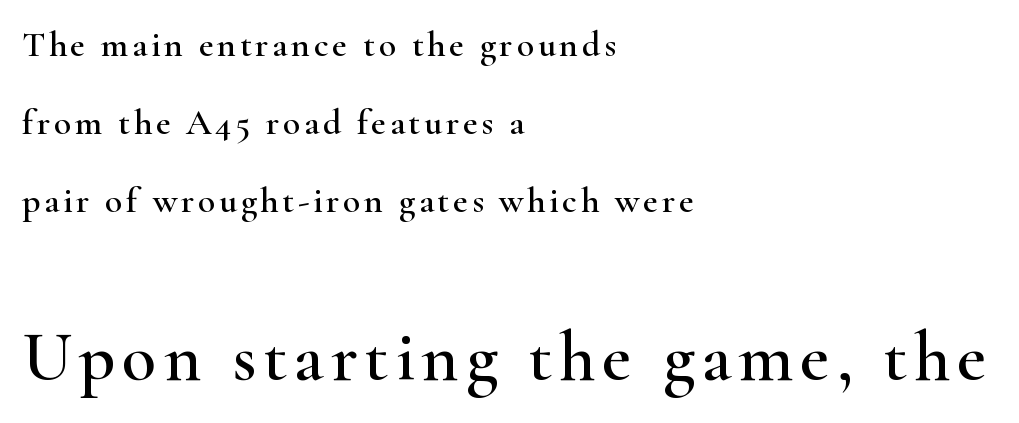
The foot of each line stays bare and open. Compared with a centered layout, this one pins lines to the left instead. Do the characters align in a grid? No, the font is proportional. Regarding leading, the lines here are spaced well apart. If you squint, the bottom block still reads clearly — it's the larger of the two.
